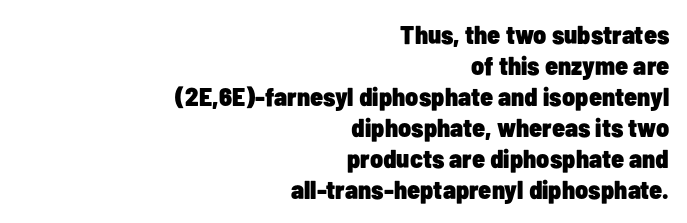
The image shows 26 px bold type, upright; set right-aligned, line spacing 1.19x, normal letter spacing, not underlined.
